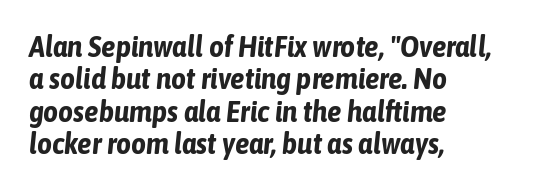
Q: Is the text bold? A: Yes.
Q: Is the text italic (slanted)? A: Yes, it leans right by about 6 degrees.
Q: Is the text underlined? A: No.
Q: How is the paragraph aligned? A: Left-aligned.
Q: Is the spacing between letters normal or unusually wide? A: Normal.
Q: Is the spacing between lines tight, normal or loose? A: Tight.
Q: Width (condensed, normal, or wide)? A: Condensed.
Q: Stroke contrast? A: Low.
Q: x-height? A: Medium.
Q: Monospaced? A: No.
